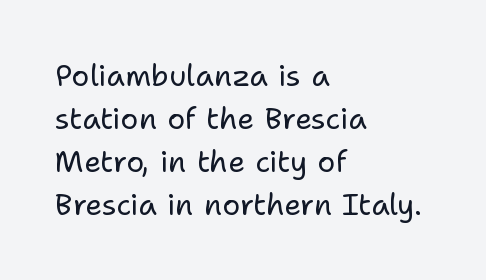
{"serif": "no", "italic": "no", "bold": "no", "weight": "regular", "width": "normal", "stroke_contrast": "low", "x_height": "medium", "monospaced": "no", "underline": "no", "align": "left", "line_spacing": "normal", "line_spacing_ratio": 1.43, "letter_spacing": "normal", "letter_spacing_em": 0.0, "glyph_px": 30}
